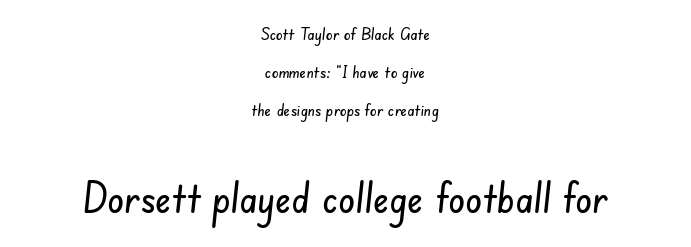
The image shows 42 px condensed sans-serif type; set centered, loose line spacing (2.25x), normal letter spacing, not underlined; the second (bottom) block is 2.47x larger; low stroke contrast and a small x-height.
